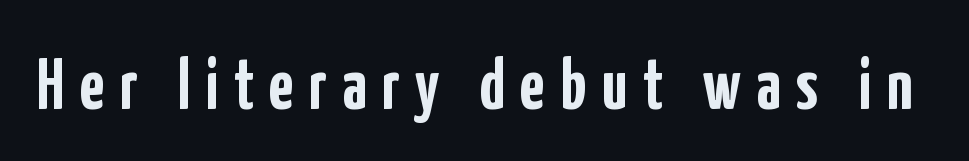
Q: Is the text bold? A: Yes.
Q: Is the text italic (slanted)? A: No, it is upright.
Q: Is the typeface a serif or a sans-serif typeface? A: Sans-serif.
Q: Is the text underlined? A: No.
Q: Is the spacing between letters normal or unusually wide? A: Unusually wide.
Q: Width (condensed, normal, or wide)? A: Condensed.
Q: Stroke contrast? A: Low.
Q: x-height? A: Medium.
Q: Monospaced? A: No.
